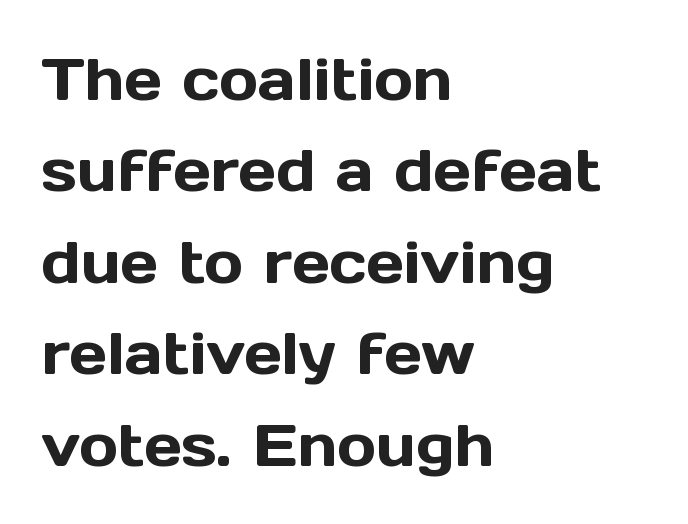
The image shows 59 px sans-serif type, upright; set left-aligned, normal line spacing (1.55x), normal letter spacing, not underlined; a medium x-height.
